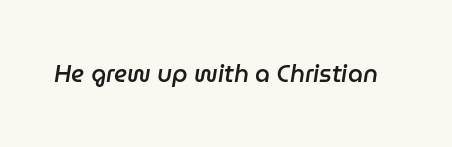
Q: Is the text bold? A: Semi-bold.
Q: Is the text italic (slanted)? A: Yes, it leans right by about 9 degrees.
Q: Is the text underlined? A: No.
Q: Is the spacing between letters normal or unusually wide? A: Normal.
